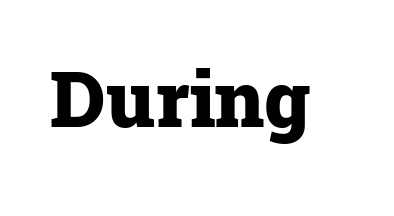
{"serif": "yes", "italic": "no", "bold": "yes", "weight": "heavy", "width": "normal", "stroke_contrast": "low", "x_height": "medium", "monospaced": "no", "underline": "no", "letter_spacing": "normal", "letter_spacing_em": 0.0, "glyph_px": 78}
